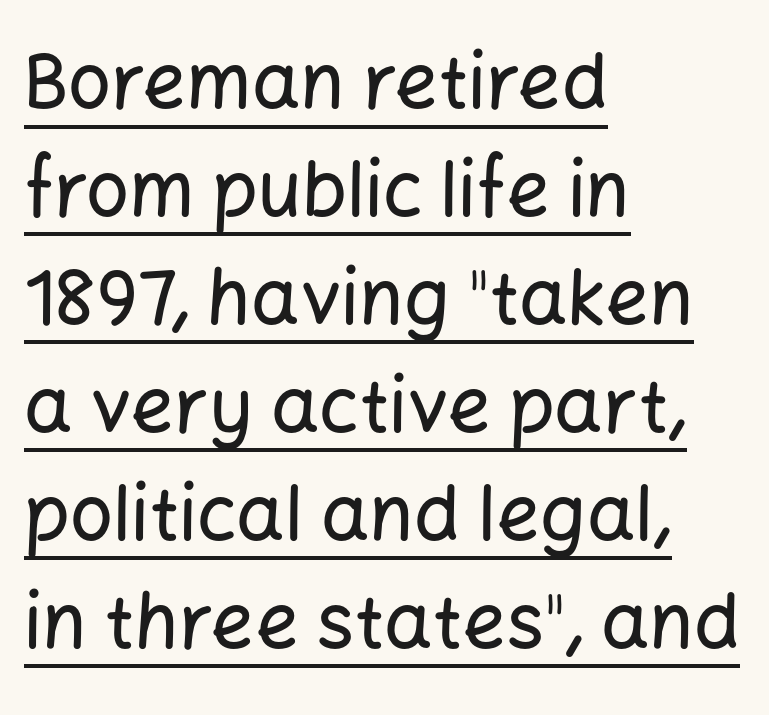
{"serif": "no", "italic": "no", "width": "normal", "stroke_contrast": "low", "x_height": "medium", "monospaced": "no", "underline": "yes", "align": "left", "line_spacing": "normal", "line_spacing_ratio": 1.42, "letter_spacing": "normal", "letter_spacing_em": 0.0, "glyph_px": 76}
